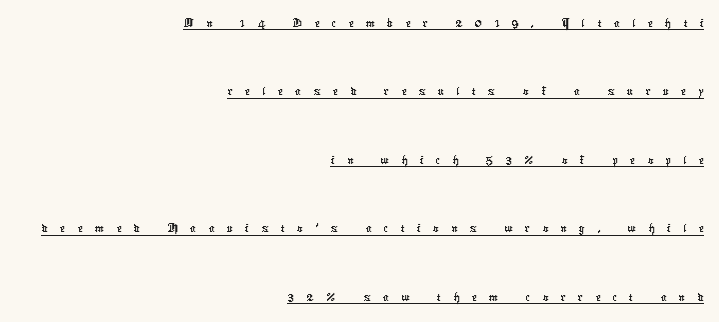
Q: Is the typeface a serif or a sans-serif typeface? A: Sans-serif.
Q: Is the text underlined? A: Yes.
Q: How is the paragraph aligned? A: Right-aligned.
Q: Is the spacing between letters normal or unusually wide? A: Unusually wide.
Q: Is the spacing between lines tight, normal or loose? A: Loose.
Q: Width (condensed, normal, or wide)? A: Condensed.
Q: Stroke contrast? A: Low.
Q: x-height? A: Medium.
Q: Monospaced? A: No.
